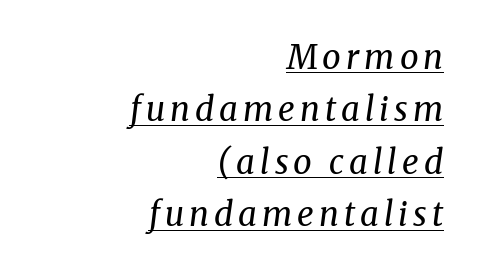
The image shows 33 px regular-weight serif type, italic (leaning right); set right-aligned, normal line spacing (1.59x), underlined; medium stroke contrast and a medium x-height.
